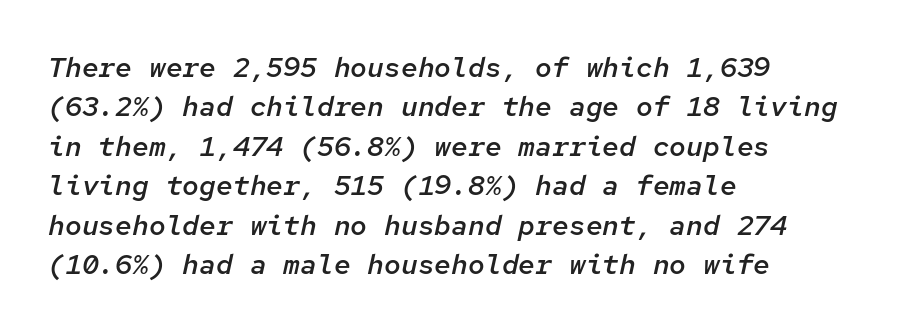
The image shows 28 px semibold type, italic (leaning right), monospaced; set left-aligned, normal line spacing (1.41x), normal letter spacing, not underlined; low stroke contrast and a medium x-height.
